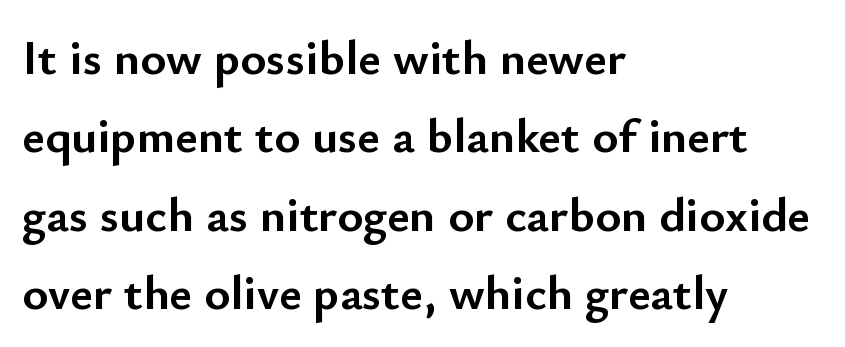
The image shows 49 px semibold sans-serif type, upright; set left-aligned, normal line spacing (1.6x), normal letter spacing, not underlined; low stroke contrast and a small x-height.
